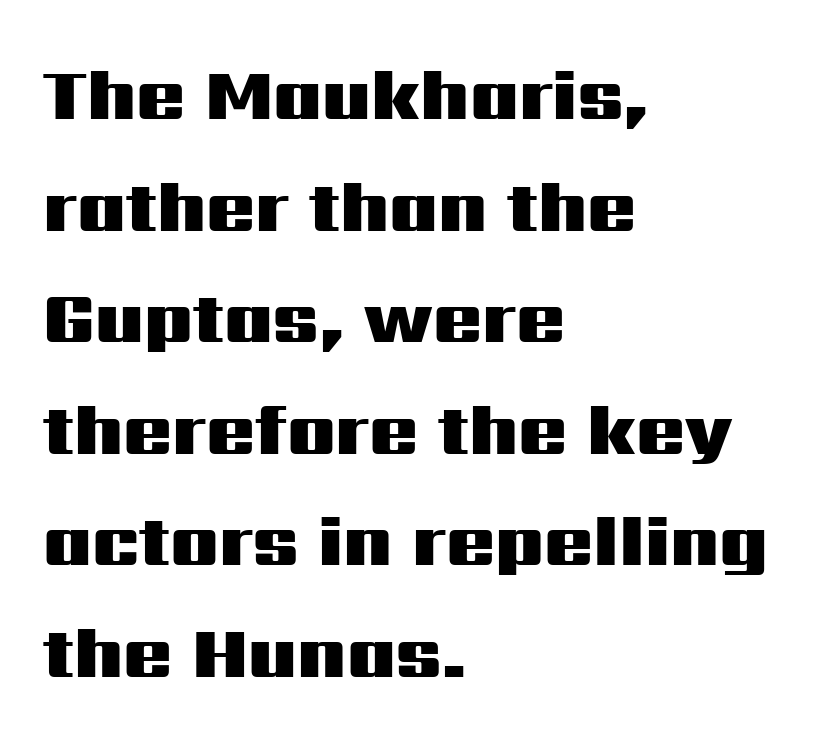
{"serif": "no", "italic": "no", "bold": "yes", "weight": "heavy", "width": "wide", "stroke_contrast": "medium", "x_height": "medium", "monospaced": "no", "underline": "no", "align": "left", "line_spacing": "normal", "line_spacing_ratio": 1.55, "letter_spacing": "normal", "letter_spacing_em": 0.0, "glyph_px": 72}
